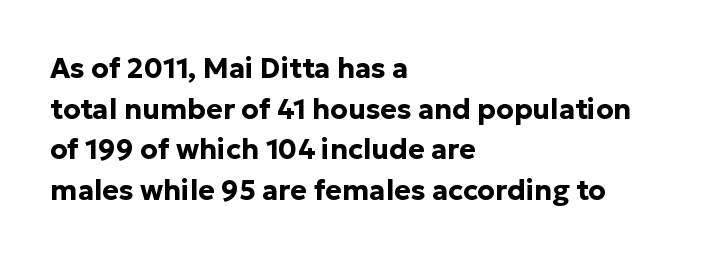
{"serif": "no", "italic": "no", "bold": "yes", "weight": "bold", "width": "normal", "stroke_contrast": "low", "x_height": "medium", "monospaced": "no", "underline": "no", "align": "left", "line_spacing": "normal", "line_spacing_ratio": 1.45, "letter_spacing": "normal", "letter_spacing_em": 0.0, "glyph_px": 28}
